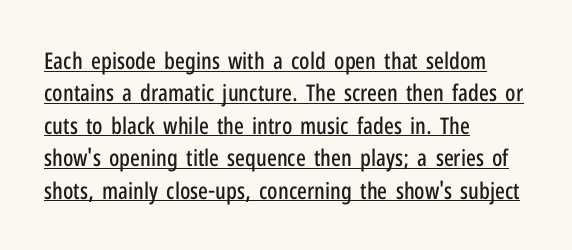
The image shows 23 px text type, upright; set left-aligned, normal line spacing (1.41x), normal letter spacing, underlined.
